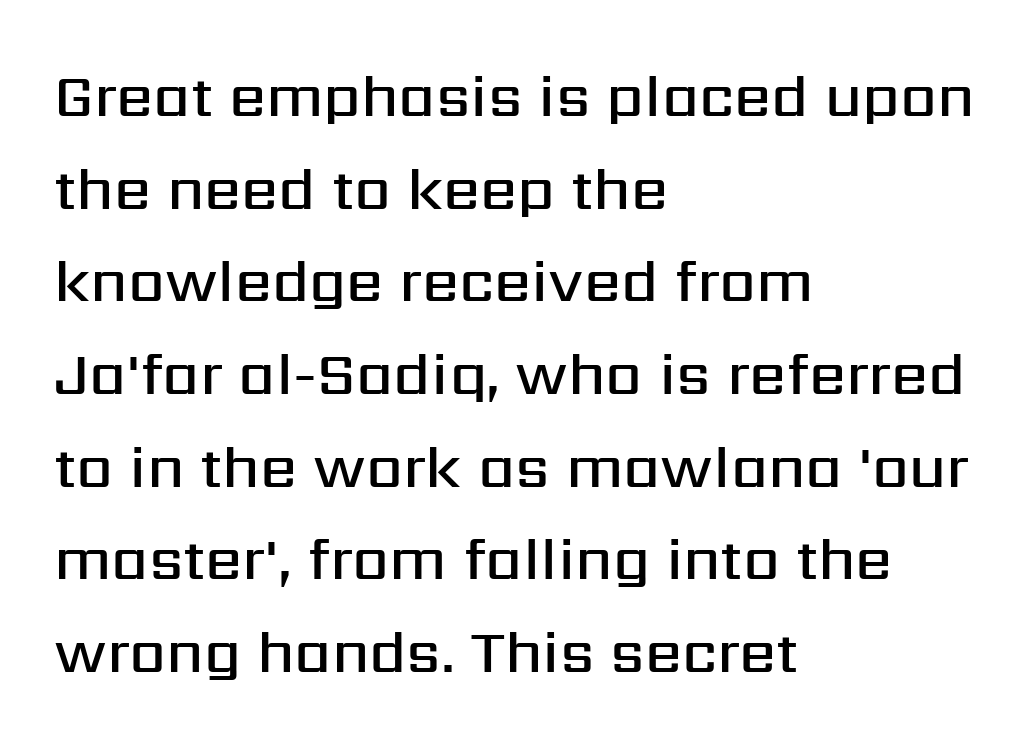
{"serif": "no", "italic": "no", "bold": "semi", "weight": "semibold", "width": "normal", "stroke_contrast": "medium", "x_height": "medium", "monospaced": "no", "underline": "no", "align": "left", "line_spacing": "normal", "line_spacing_ratio": 1.57, "letter_spacing": "normal", "letter_spacing_em": 0.0, "glyph_px": 59}
